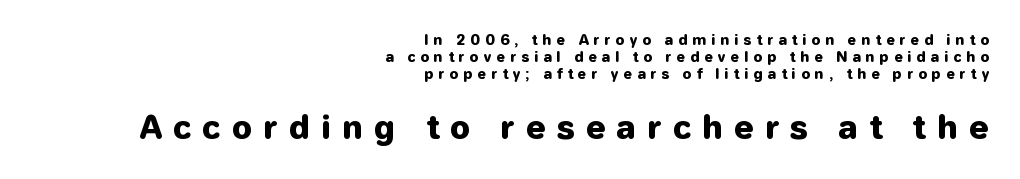
Where is the straight margin? On the right. Rendered with straight, roman letterforms. These two chunks differ in scale, with the bottom chunk taking the larger measure. Display-style spreading of the glyphs; the letterfit is very open. Notice how thick the strokes are: this is what a full bold looks like. Glance below the letters and you will spot only blank space.
